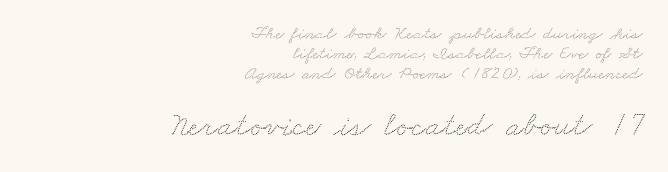
The image shows 34 px wide type; set right-aligned, tight line spacing (1.04x), normal letter spacing, not underlined; the second (bottom) block is 1.79x larger; low stroke contrast and a small x-height.
